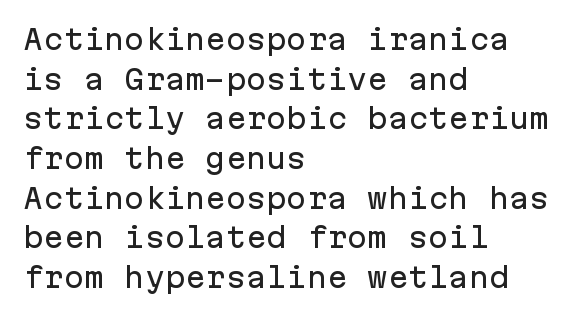
{"italic": "no", "underline": "no", "align": "left", "line_spacing": "normal", "line_spacing_ratio": 1.47, "letter_spacing": "normal", "letter_spacing_em": 0.0, "glyph_px": 27}
